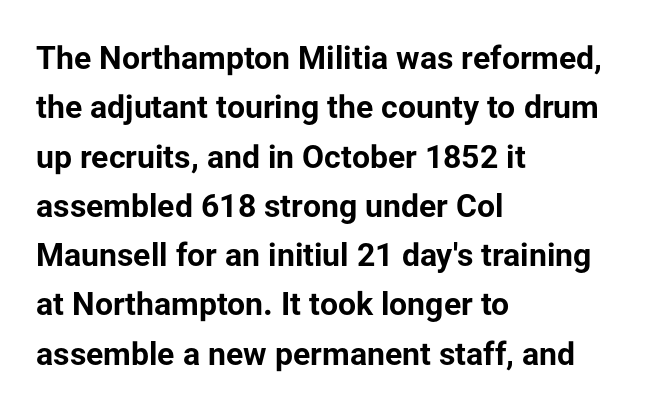
Q: Is the text bold? A: Yes.
Q: Is the text italic (slanted)? A: No, it is upright.
Q: Is the typeface a serif or a sans-serif typeface? A: Sans-serif.
Q: Is the text underlined? A: No.
Q: How is the paragraph aligned? A: Left-aligned.
Q: Is the spacing between letters normal or unusually wide? A: Normal.
Q: Is the spacing between lines tight, normal or loose? A: Normal.
Q: Width (condensed, normal, or wide)? A: Normal.
Q: Stroke contrast? A: Low.
Q: x-height? A: Medium.
Q: Monospaced? A: No.
